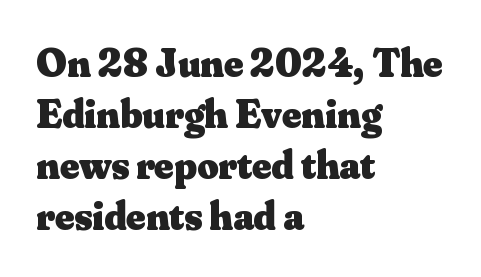
The image shows 41 px heavy serif type, upright; set left-aligned, line spacing 1.24x, normal letter spacing, not underlined; medium stroke contrast and a small x-height.
